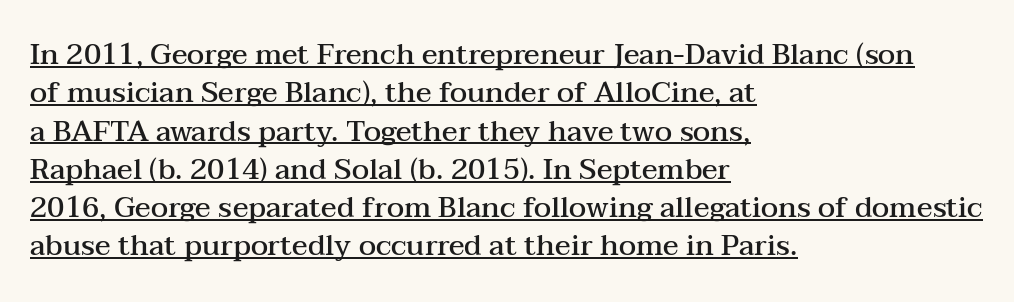
Students, this is semibold: more ink than regular, less than bold. Underlining? Definitely there. Standard letterfit; no display-style spreading of the glyphs. Looks like regular typesetting: each glyph gets only the width it needs. Rendered with straight, roman letterforms.
